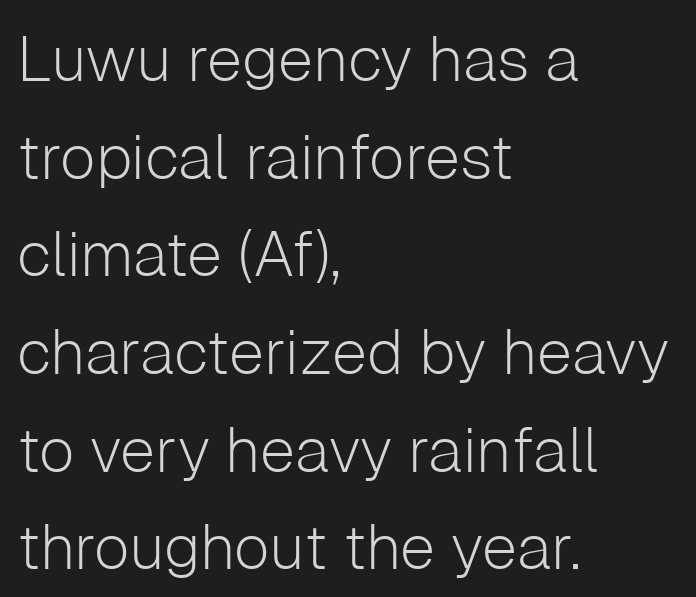
The image shows 63 px light sans-serif type, upright; set left-aligned, normal line spacing (1.55x), normal letter spacing, not underlined; low stroke contrast and a medium x-height.
